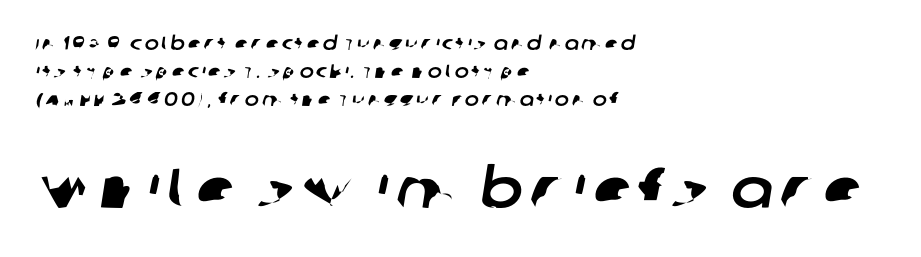
{"serif": "no", "width": "normal", "stroke_contrast": "low", "x_height": "large", "monospaced": "no", "underline": "no", "align": "left", "line_spacing": "normal", "line_spacing_ratio": 1.48, "larger_block": "second", "size_ratio": 2.95, "glyph_px": 56}
